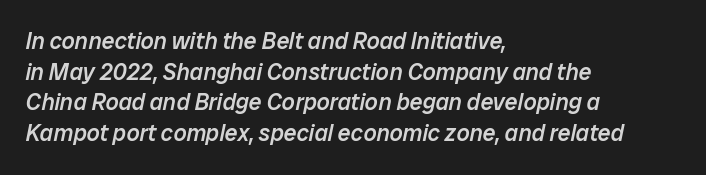
The rows are spaced the way most documents space them. Lines of text with bare space underneath. An italicized treatment has been applied to the whole sample. Each line starts at the same left margin while the right side varies.
